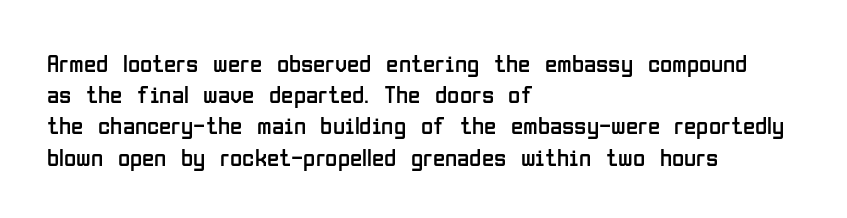
Q: Is the text bold? A: No.
Q: Is the text italic (slanted)? A: No, it is upright.
Q: Is the text underlined? A: No.
Q: How is the paragraph aligned? A: Left-aligned.
Q: Is the spacing between letters normal or unusually wide? A: Normal.
Q: Is the spacing between lines tight, normal or loose? A: Normal.
